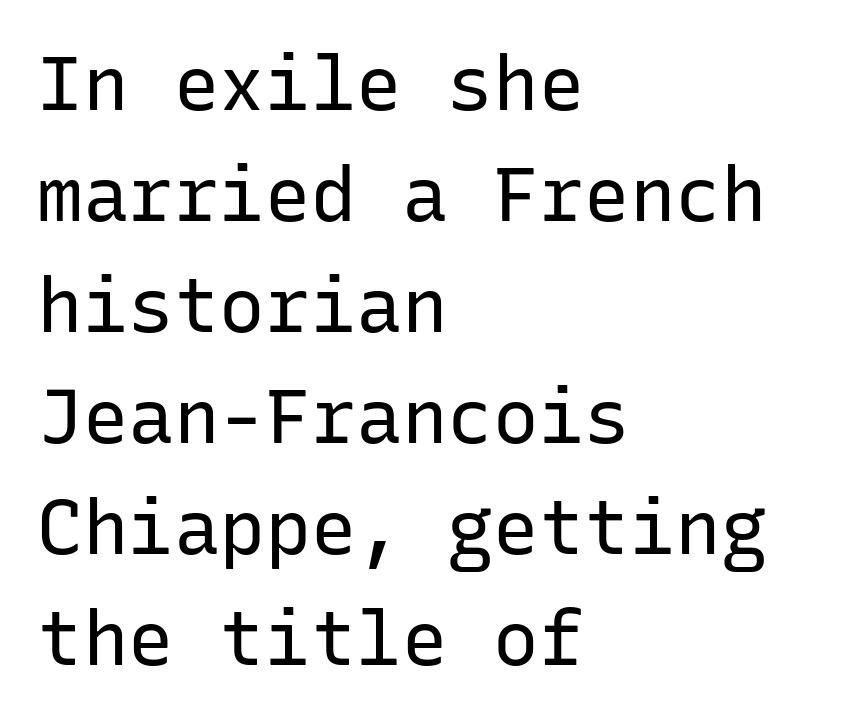
{"serif": "no", "italic": "no", "bold": "no", "weight": "regular", "width": "normal", "stroke_contrast": "low", "x_height": "medium", "monospaced": "yes", "underline": "no", "align": "left", "line_spacing": "normal", "line_spacing_ratio": 1.46, "letter_spacing": "normal", "letter_spacing_em": 0.0, "glyph_px": 76}
